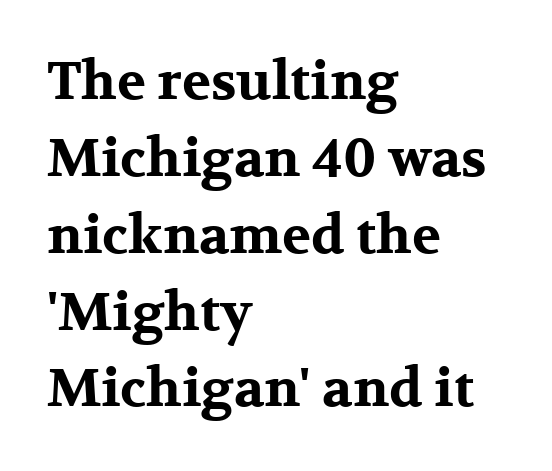
The image shows 53 px bold, wide serif type, upright; set left-aligned, normal line spacing (1.45x), normal letter spacing, not underlined; medium stroke contrast and a medium x-height.
